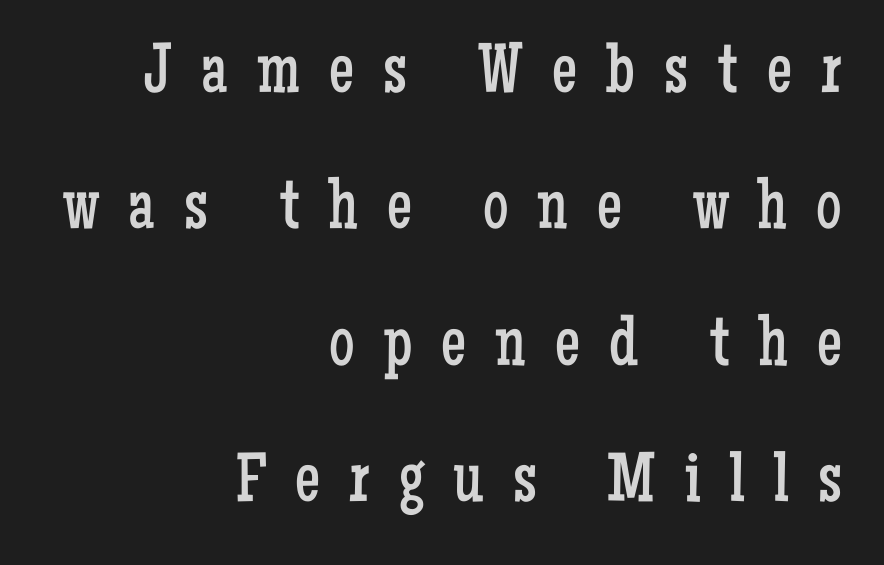
{"serif": "yes", "italic": "no", "bold": "no", "weight": "regular", "width": "condensed", "stroke_contrast": "low", "x_height": "medium", "monospaced": "no", "underline": "no", "align": "right", "line_spacing": "loose", "line_spacing_ratio": 1.92, "letter_spacing": "wide", "letter_spacing_em": 0.41, "glyph_px": 71}
